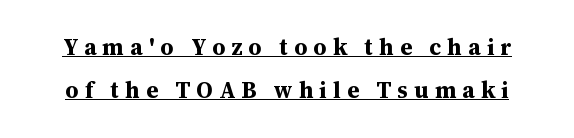
The image shows 23 px bold type, upright; set line spacing 1.87x, unusually wide letter spacing (+0.27 em), underlined.
